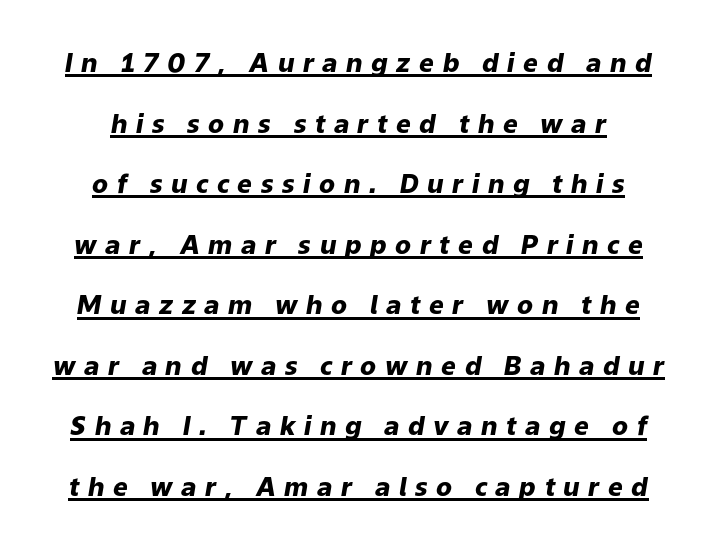
{"italic": "yes", "lean": "right", "slant_degrees": 9, "bold": "yes", "underline": "yes", "line_spacing": "loose", "line_spacing_ratio": 2.33, "letter_spacing": "wide", "letter_spacing_em": 0.33, "glyph_px": 26}
